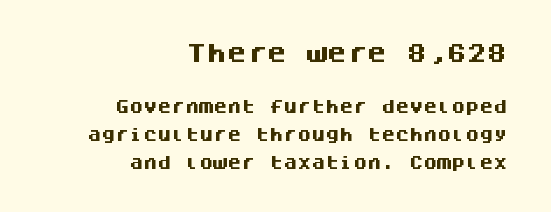
The image shows 20 px bold type, upright; set right-aligned, loose line spacing (1.99x), normal letter spacing, not underlined; the first (top) block is 1.43x larger.
